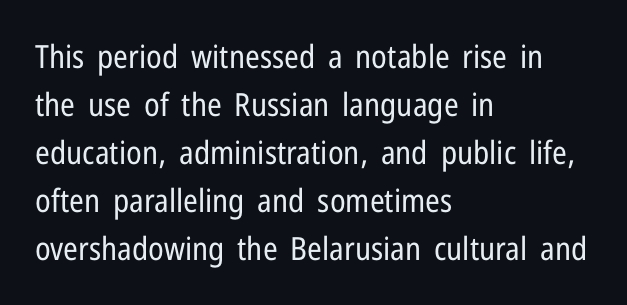
{"serif": "no", "italic": "no", "bold": "no", "weight": "regular", "width": "condensed", "stroke_contrast": "low", "x_height": "medium", "monospaced": "no", "underline": "no", "align": "left", "line_spacing": "normal", "line_spacing_ratio": 1.5, "letter_spacing": "normal", "letter_spacing_em": 0.0, "glyph_px": 32}
